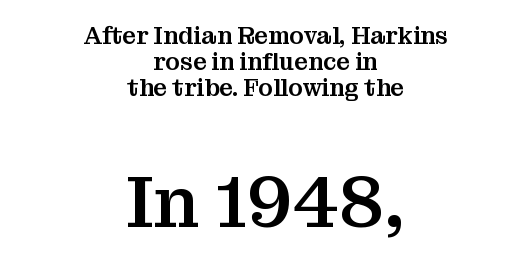
The image shows 72 px serif type, upright; set centered, tight line spacing (1.09x), normal letter spacing, not underlined; the second (bottom) block is 3.0x larger; medium stroke contrast and a medium x-height.
